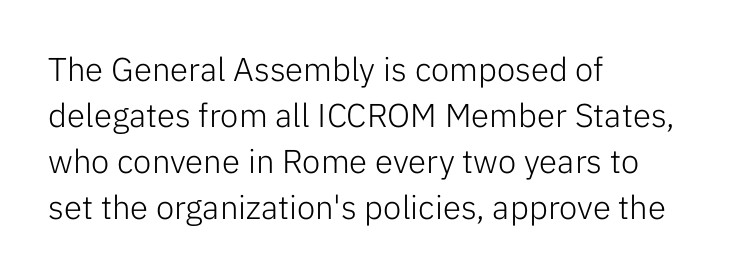
Q: Is the text bold? A: No.
Q: Is the text italic (slanted)? A: No, it is upright.
Q: Is the typeface a serif or a sans-serif typeface? A: Sans-serif.
Q: Is the text underlined? A: No.
Q: How is the paragraph aligned? A: Left-aligned.
Q: Is the spacing between letters normal or unusually wide? A: Normal.
Q: Is the spacing between lines tight, normal or loose? A: Normal.
Q: Width (condensed, normal, or wide)? A: Normal.
Q: Stroke contrast? A: Low.
Q: x-height? A: Medium.
Q: Monospaced? A: No.
